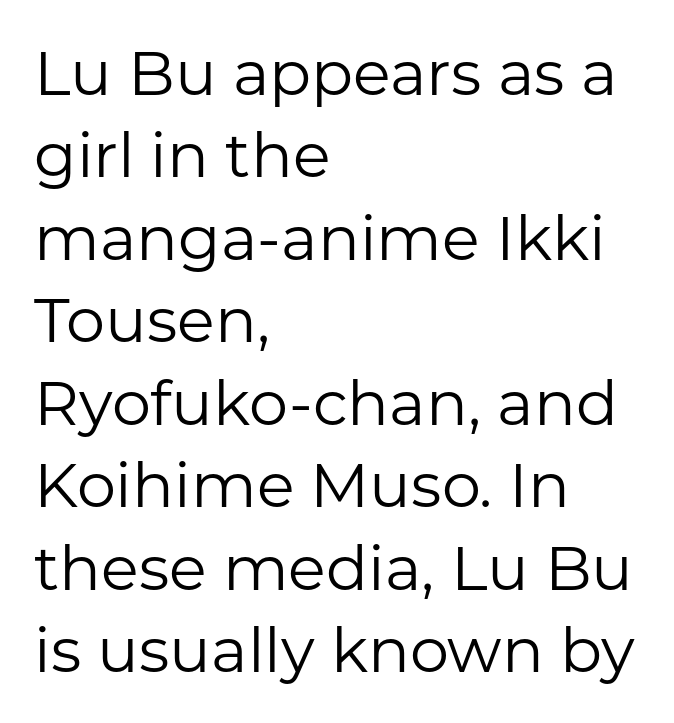
{"serif": "no", "italic": "no", "bold": "no", "weight": "regular", "width": "normal", "stroke_contrast": "low", "x_height": "medium", "monospaced": "no", "underline": "no", "align": "left", "line_spacing": "normal", "line_spacing_ratio": 1.33, "letter_spacing": "normal", "letter_spacing_em": 0.0, "glyph_px": 62}
